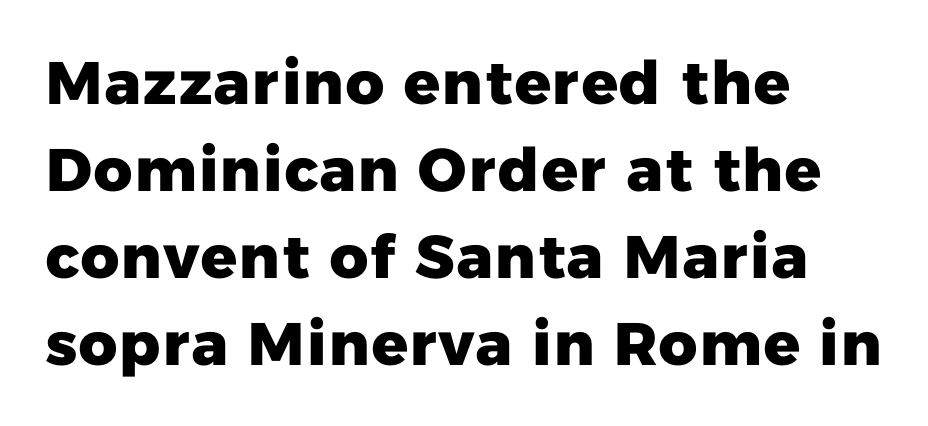
Q: Is the text bold? A: Yes.
Q: Is the typeface a serif or a sans-serif typeface? A: Sans-serif.
Q: Is the text underlined? A: No.
Q: How is the paragraph aligned? A: Left-aligned.
Q: Is the spacing between letters normal or unusually wide? A: Normal.
Q: Is the spacing between lines tight, normal or loose? A: Normal.
Q: Width (condensed, normal, or wide)? A: Normal.
Q: Stroke contrast? A: Low.
Q: x-height? A: Medium.
Q: Monospaced? A: No.
